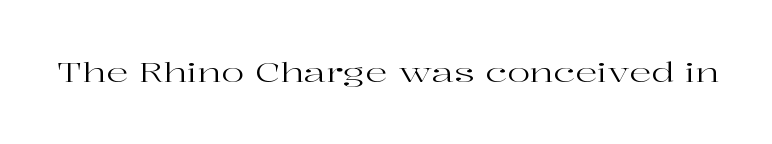
Q: Is the text bold? A: No.
Q: Is the text italic (slanted)? A: No, it is upright.
Q: Is the text underlined? A: No.
Q: Is the spacing between letters normal or unusually wide? A: Normal.
